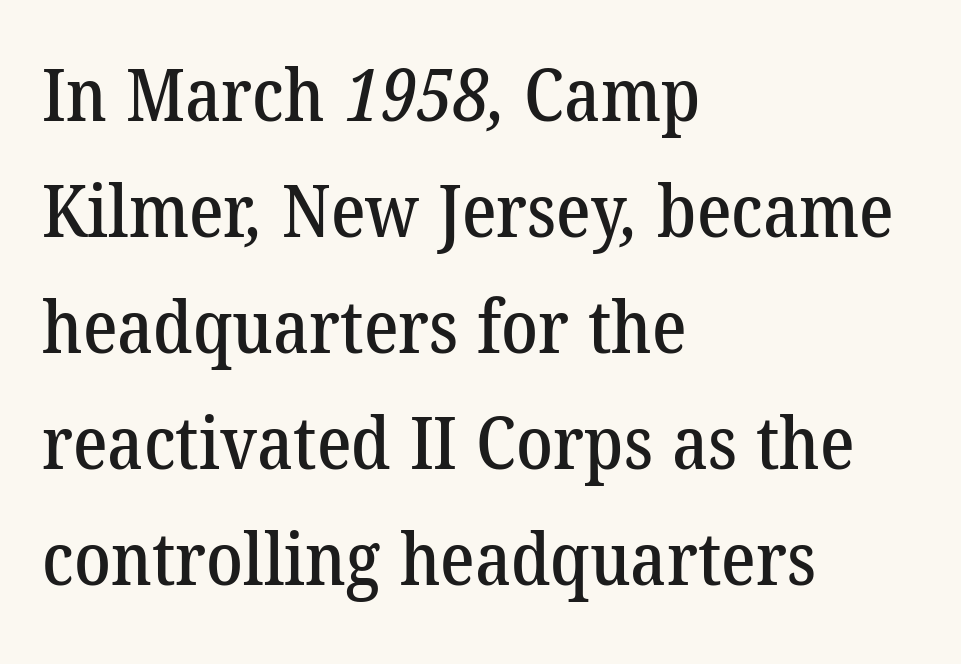
{"serif": "yes", "width": "normal", "stroke_contrast": "low", "x_height": "medium", "monospaced": "no", "underline": "no", "align": "left", "line_spacing": "normal", "line_spacing_ratio": 1.59, "letter_spacing": "normal", "letter_spacing_em": 0.0, "glyph_px": 73}
